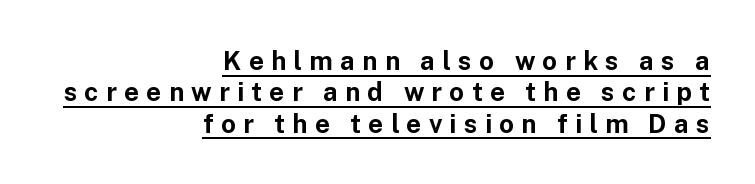
Q: Is the text bold? A: Yes.
Q: Is the text italic (slanted)? A: No, it is upright.
Q: Is the text underlined? A: Yes.
Q: How is the paragraph aligned? A: Right-aligned.
Q: Is the spacing between letters normal or unusually wide? A: Unusually wide.
